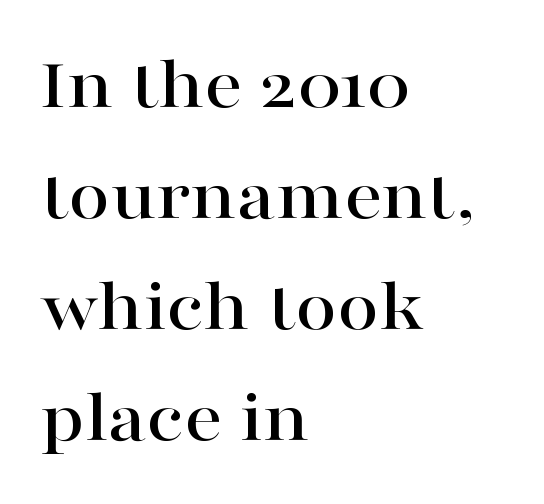
Serifs: yes, visible at the terminals of the letterforms. These lines are rendered in a variable-pitch font. Does the leading feel generous? No, just average. Standard letterfit; no display-style spreading of the glyphs. Vertical strokes here are truly vertical.
